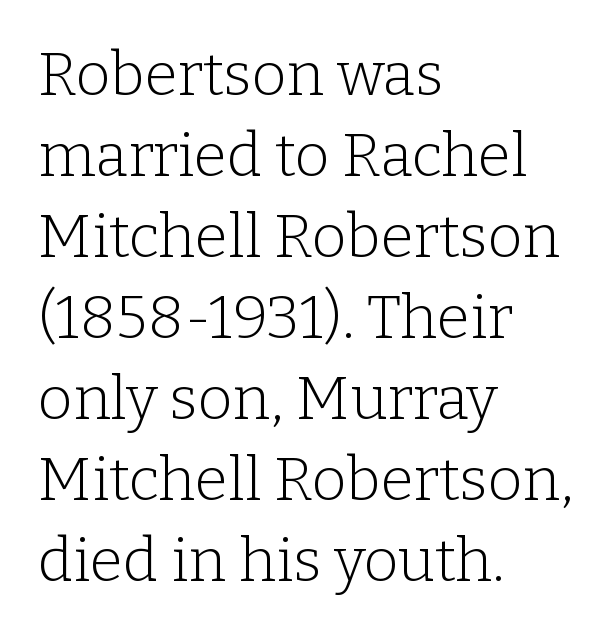
The image shows 60 px light serif type, upright; set left-aligned, normal line spacing (1.35x), normal letter spacing, not underlined; low stroke contrast and a medium x-height.
